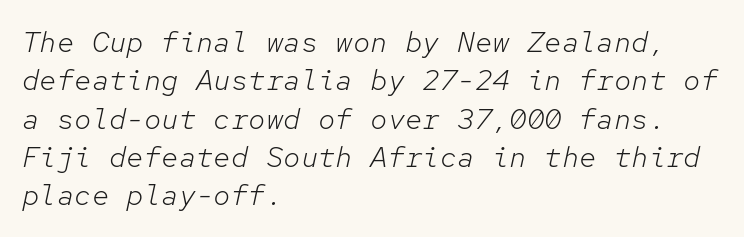
The image shows 29 px light type, italic (leaning right), monospaced; set left-aligned, normal line spacing (1.32x), normal letter spacing, not underlined; low stroke contrast and a medium x-height.
